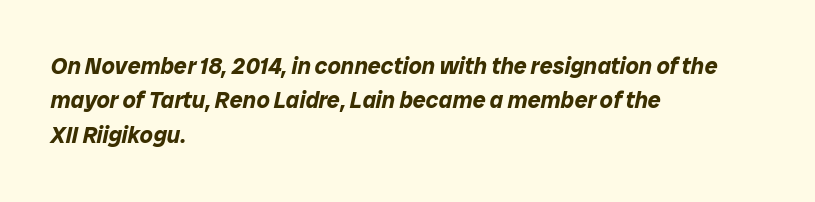
{"italic": "yes", "lean": "right", "slant_degrees": 12, "bold": "yes", "underline": "no", "align": "left", "line_spacing": "normal", "line_spacing_ratio": 1.5, "letter_spacing": "normal", "letter_spacing_em": 0.0, "glyph_px": 23}
